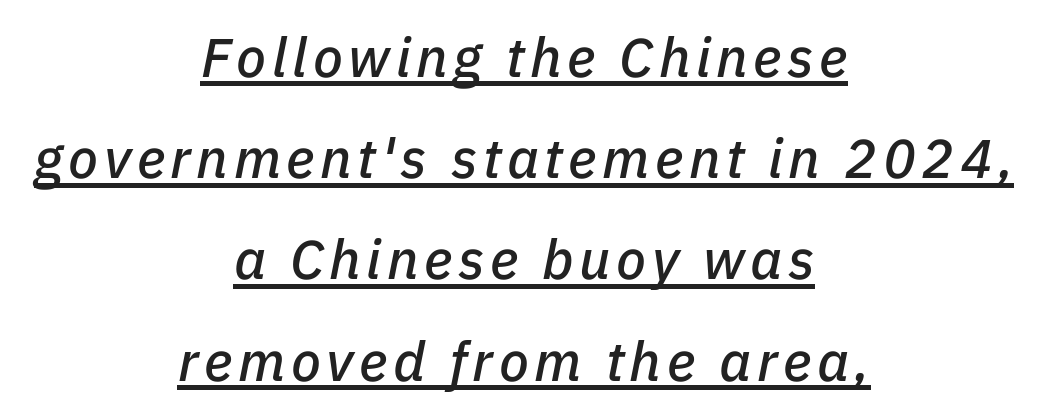
Q: Is the text italic (slanted)? A: Yes, it leans right by about 11 degrees.
Q: Is the text underlined? A: Yes.
Q: How is the paragraph aligned? A: Centered.
Q: Width (condensed, normal, or wide)? A: Normal.
Q: Stroke contrast? A: Low.
Q: x-height? A: Medium.
Q: Monospaced? A: No.
